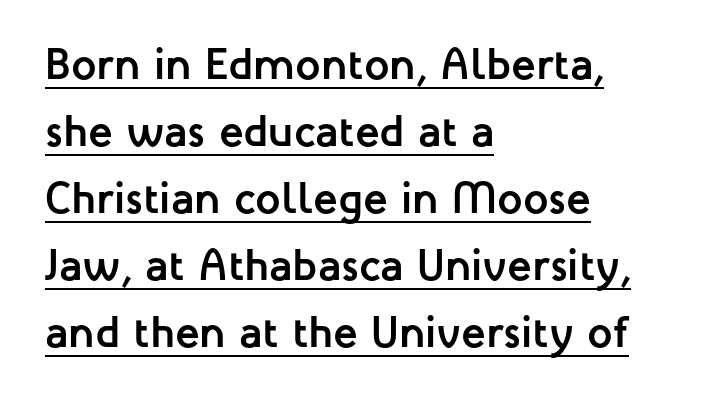
Here the designer chose a conventional face with non-uniform glyph widths. The rendering anchors every line to the left-hand side. Standard letterfit; no display-style spreading of the glyphs. The vertical gap from one line to the next is medium. Notice how a bar underscores the lettering throughout.
